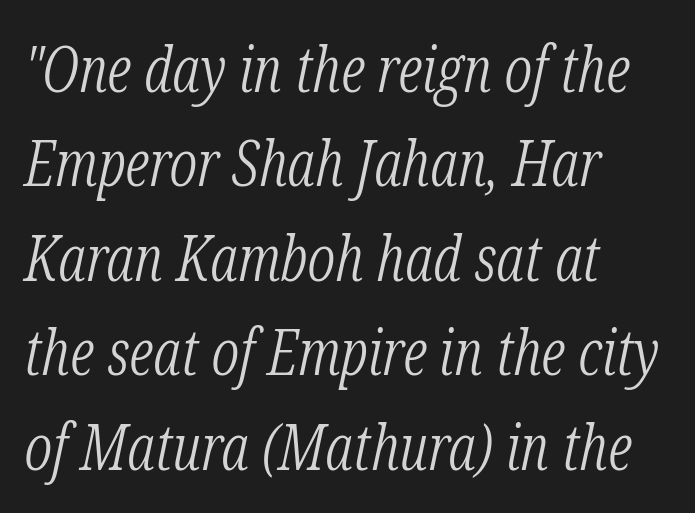
Is the stroke heavy? The answer is a plain regular-or-lighter. Varying glyph widths throughout — classic text-font behaviour. Anything drawn beneath the words? Only blank space. The passage shown is typeset with a serif family. The block of text has a typical density, with ordinary space between rows. A typesetter would call this zero additional tracking.
